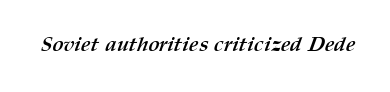
{"bold": "yes", "underline": "no", "letter_spacing": "normal", "letter_spacing_em": 0.0, "glyph_px": 21}
